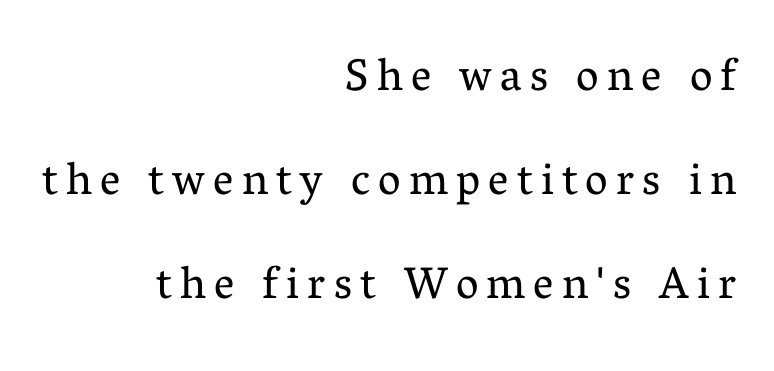
{"serif": "yes", "italic": "no", "bold": "no", "weight": "regular", "width": "normal", "stroke_contrast": "medium", "x_height": "medium", "monospaced": "no", "underline": "no", "align": "right", "line_spacing": "loose", "line_spacing_ratio": 2.31, "glyph_px": 45}
